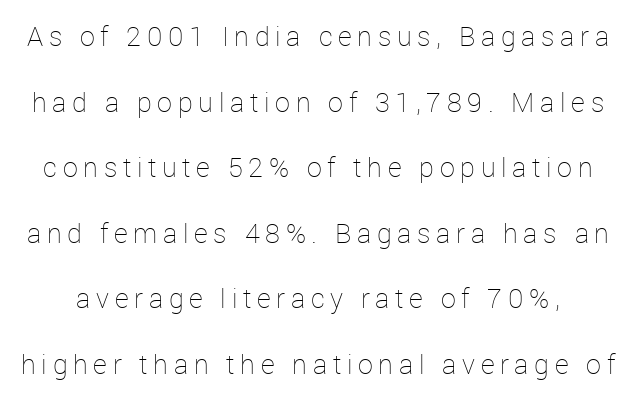
{"italic": "no", "bold": "no", "underline": "no", "line_spacing": "loose", "line_spacing_ratio": 2.43, "letter_spacing": "wide", "letter_spacing_em": 0.21, "glyph_px": 27}
